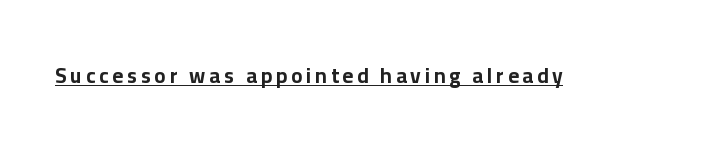
{"italic": "no", "bold": "yes", "underline": "yes", "glyph_px": 21}
